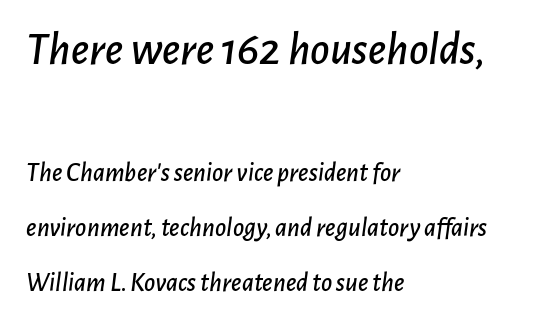
Q: Is the text italic (slanted)? A: Yes, it leans right by about 7 degrees.
Q: Is the text underlined? A: No.
Q: How is the paragraph aligned? A: Left-aligned.
Q: Is the spacing between letters normal or unusually wide? A: Normal.
Q: Is the spacing between lines tight, normal or loose? A: Loose.
Q: Which block of text is set in a larger size, the first (top) or the second (bottom)? A: The first (top) one.
Q: Width (condensed, normal, or wide)? A: Normal.
Q: Stroke contrast? A: Low.
Q: x-height? A: Medium.
Q: Monospaced? A: No.
